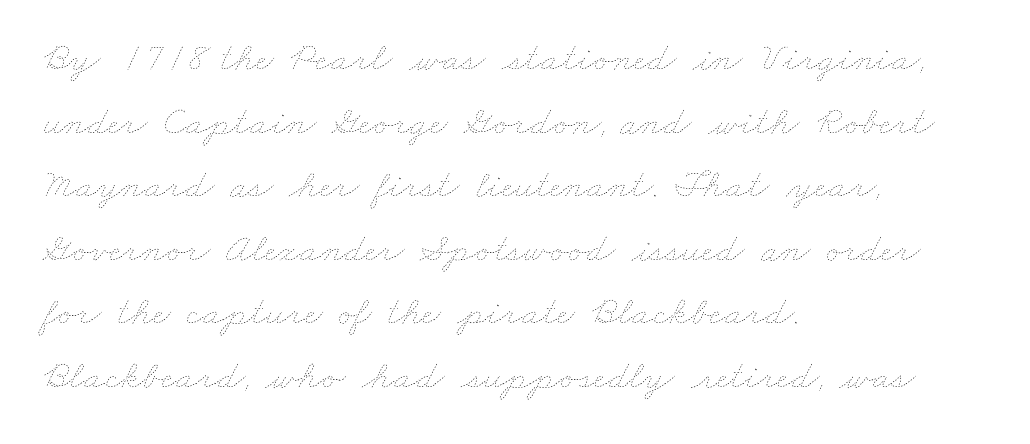
{"bold": "no", "weight": "thin", "width": "wide", "stroke_contrast": "low", "x_height": "small", "monospaced": "no", "underline": "no", "align": "left", "line_spacing": "normal", "line_spacing_ratio": 1.59, "letter_spacing": "normal", "letter_spacing_em": 0.0, "glyph_px": 40}
